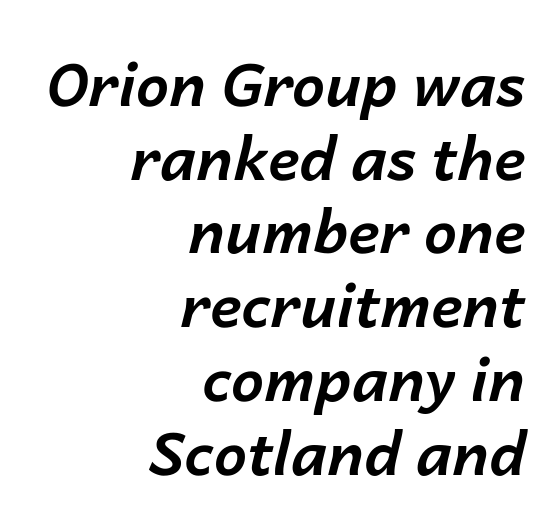
Q: Is the text bold? A: Yes.
Q: Is the text italic (slanted)? A: Yes, it leans right by about 14 degrees.
Q: Is the text underlined? A: No.
Q: How is the paragraph aligned? A: Right-aligned.
Q: Is the spacing between letters normal or unusually wide? A: Normal.
Q: Is the spacing between lines tight, normal or loose? A: Normal.
Q: Width (condensed, normal, or wide)? A: Normal.
Q: Stroke contrast? A: Low.
Q: x-height? A: Medium.
Q: Monospaced? A: No.
